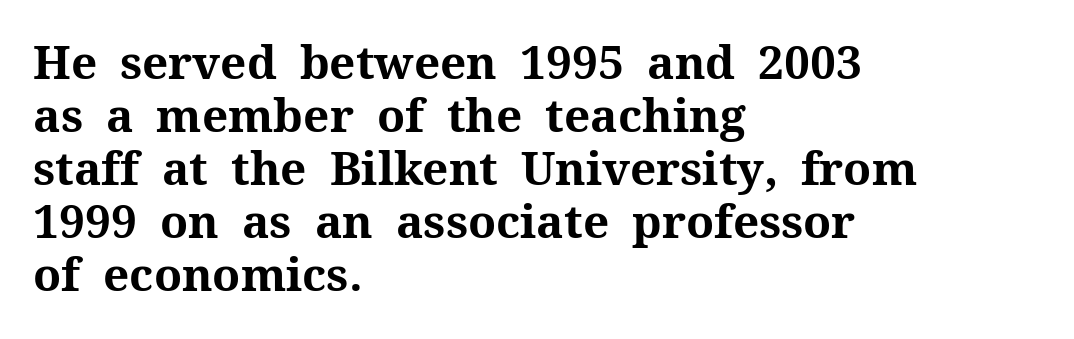
The image shows 46 px bold serif type, upright; set left-aligned, tight line spacing (1.15x), normal letter spacing, not underlined; medium stroke contrast and a medium x-height.
